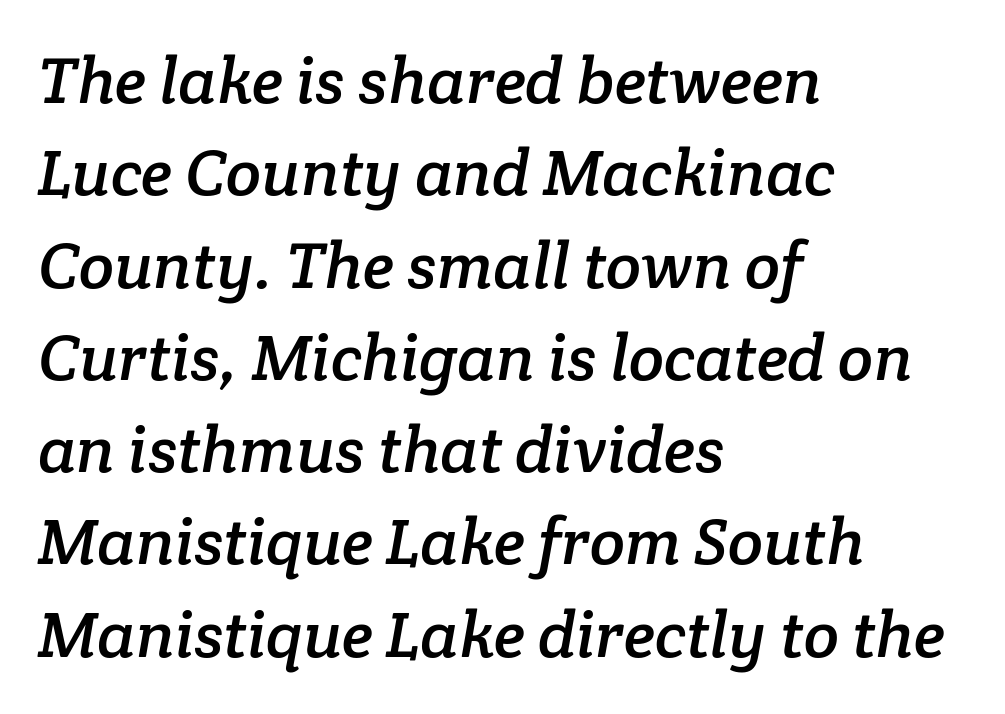
Q: Is the typeface a serif or a sans-serif typeface? A: Serif.
Q: Is the text underlined? A: No.
Q: How is the paragraph aligned? A: Left-aligned.
Q: Is the spacing between letters normal or unusually wide? A: Normal.
Q: Is the spacing between lines tight, normal or loose? A: Normal.
Q: Width (condensed, normal, or wide)? A: Normal.
Q: Stroke contrast? A: Low.
Q: x-height? A: Medium.
Q: Monospaced? A: No.
